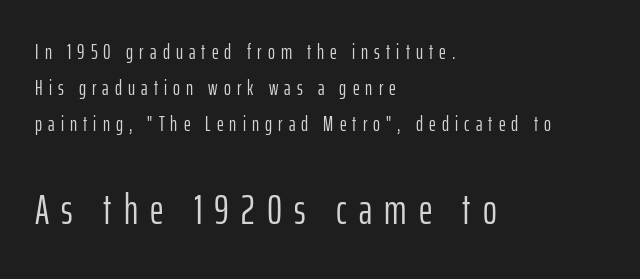
A classic flush-left, rag-right setting is used for this passage. Unbolded letterforms with no extra heft. The emphasis by scale lands on block number two, below. The font family rendered here belongs to the sans-serif group. Designer's note — italics off, roman on.
